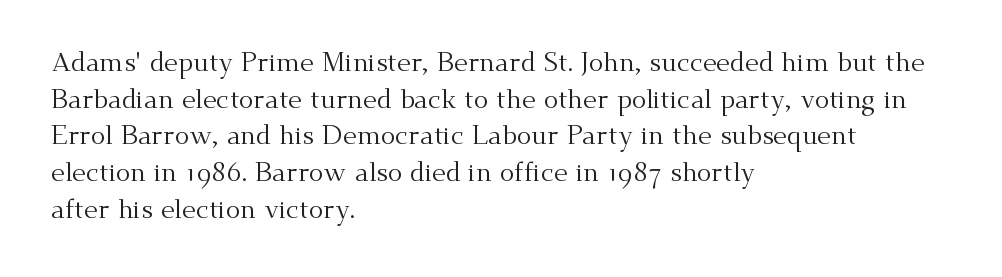
Q: Is the text bold? A: No.
Q: Is the text italic (slanted)? A: No, it is upright.
Q: Is the text underlined? A: No.
Q: How is the paragraph aligned? A: Left-aligned.
Q: Is the spacing between letters normal or unusually wide? A: Normal.
Q: Is the spacing between lines tight, normal or loose? A: Normal.
